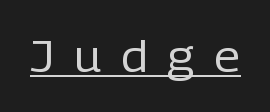
Look at the tracking — it's clearly loosened, letters drifting apart. The type family on display is of the sans-serif kind. The font is comparable to plain body text, perhaps lighter. The face used here is proportionally spaced, like ordinary book or web type. A typographer would call this underscored text. No italicization has been applied; the sample stays upright.
